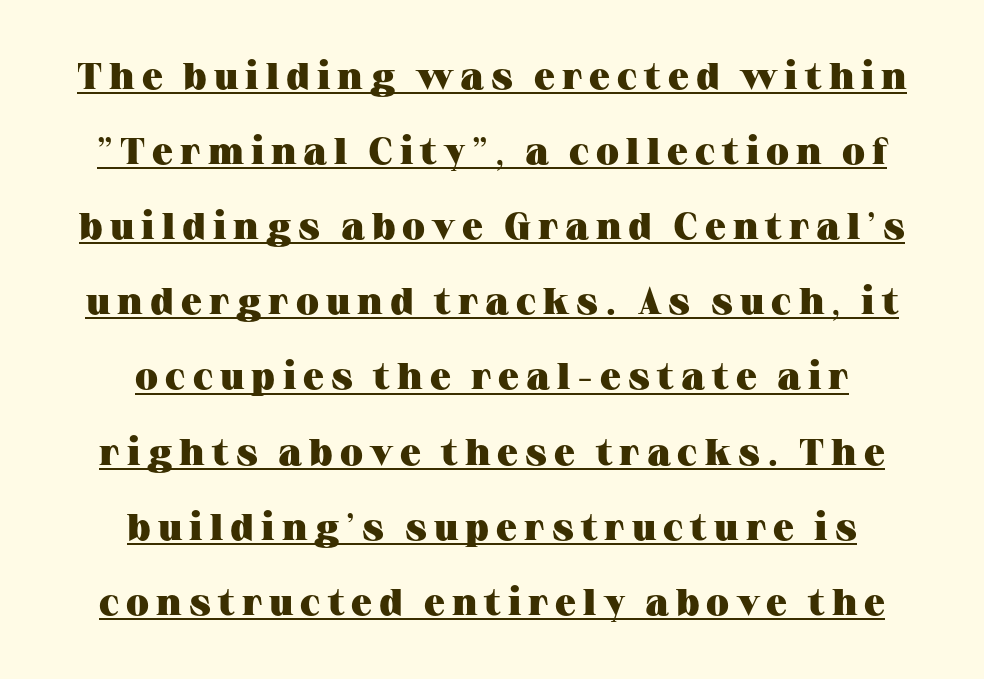
Q: Is the text bold? A: Yes.
Q: Is the text italic (slanted)? A: No, it is upright.
Q: Is the typeface a serif or a sans-serif typeface? A: Serif.
Q: Is the text underlined? A: Yes.
Q: How is the paragraph aligned? A: Centered.
Q: Is the spacing between lines tight, normal or loose? A: Loose.
Q: Width (condensed, normal, or wide)? A: Wide.
Q: Stroke contrast? A: Medium.
Q: x-height? A: Medium.
Q: Monospaced? A: No.
